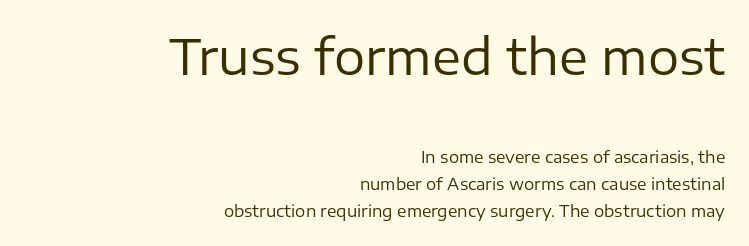
Q: Is the text bold? A: No.
Q: Is the text italic (slanted)? A: No, it is upright.
Q: Is the typeface a serif or a sans-serif typeface? A: Sans-serif.
Q: Is the text underlined? A: No.
Q: How is the paragraph aligned? A: Right-aligned.
Q: Is the spacing between letters normal or unusually wide? A: Normal.
Q: Is the spacing between lines tight, normal or loose? A: Normal.
Q: Which block of text is set in a larger size, the first (top) or the second (bottom)? A: The first (top) one.
Q: Width (condensed, normal, or wide)? A: Normal.
Q: Stroke contrast? A: Low.
Q: x-height? A: Medium.
Q: Monospaced? A: No.
